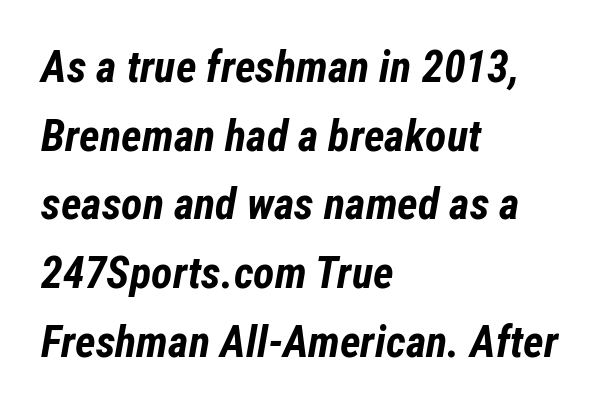
When letters slant like this, we call the style italic. Look at the tracking — it's just the regular setting, nothing added. The passage shown stacks its lines at a standard gap. Strong, thick strokes mark this as bold type. Teacher's note: observe the even left margin — that is flush-left alignment. Do the characters align in a grid? No, the font is proportional.
